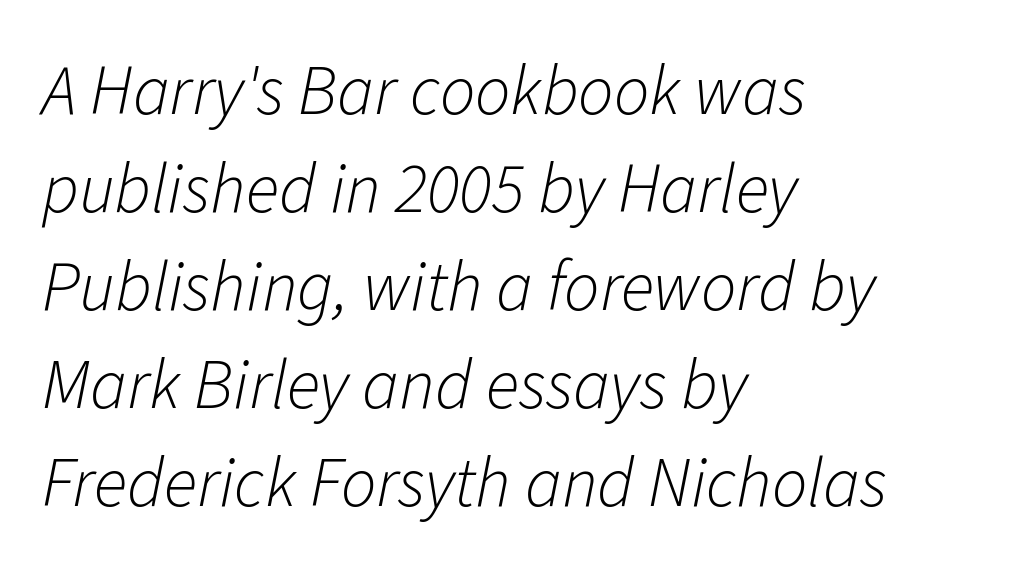
Q: Is the text bold? A: No.
Q: Is the text italic (slanted)? A: Yes, it leans right by about 11 degrees.
Q: Is the text underlined? A: No.
Q: How is the paragraph aligned? A: Left-aligned.
Q: Is the spacing between letters normal or unusually wide? A: Normal.
Q: Is the spacing between lines tight, normal or loose? A: Normal.
Q: Width (condensed, normal, or wide)? A: Normal.
Q: Stroke contrast? A: Low.
Q: x-height? A: Medium.
Q: Monospaced? A: No.
